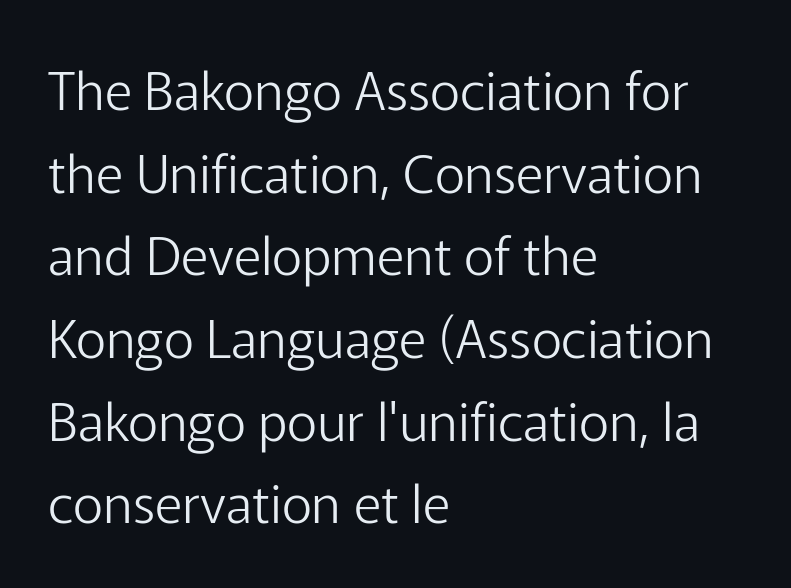
Q: Is the text bold? A: No.
Q: Is the text italic (slanted)? A: No, it is upright.
Q: Is the typeface a serif or a sans-serif typeface? A: Sans-serif.
Q: Is the text underlined? A: No.
Q: How is the paragraph aligned? A: Left-aligned.
Q: Is the spacing between letters normal or unusually wide? A: Normal.
Q: Is the spacing between lines tight, normal or loose? A: Normal.
Q: Width (condensed, normal, or wide)? A: Normal.
Q: Stroke contrast? A: Low.
Q: x-height? A: Medium.
Q: Monospaced? A: No.
